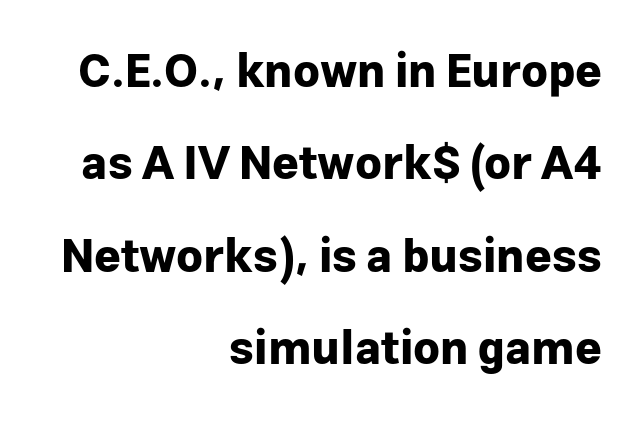
If you drew a ruler down the right edge, every line would touch it. Typographically, this falls in the sans-serif category. Vertical strokes here are truly vertical. Heavy-handed strokes throughout: this text is bold. Reading down the column, the eye jumps a long way to each next line.
